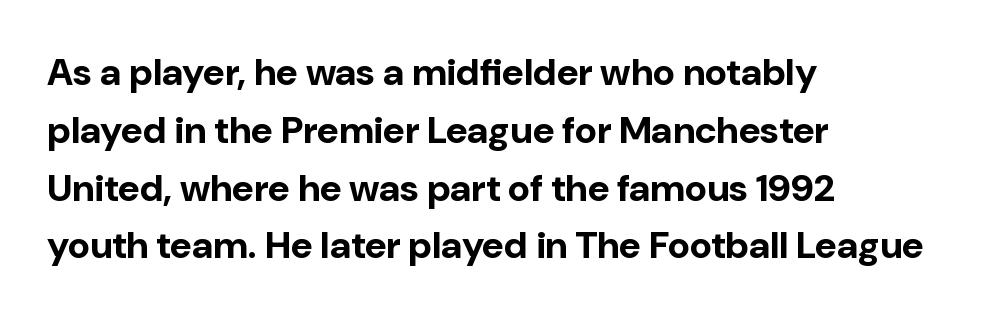
{"serif": "no", "italic": "no", "bold": "yes", "weight": "bold", "width": "normal", "stroke_contrast": "low", "x_height": "medium", "monospaced": "no", "underline": "no", "align": "left", "line_spacing": "normal", "line_spacing_ratio": 1.52, "letter_spacing": "normal", "letter_spacing_em": 0.0, "glyph_px": 38}
